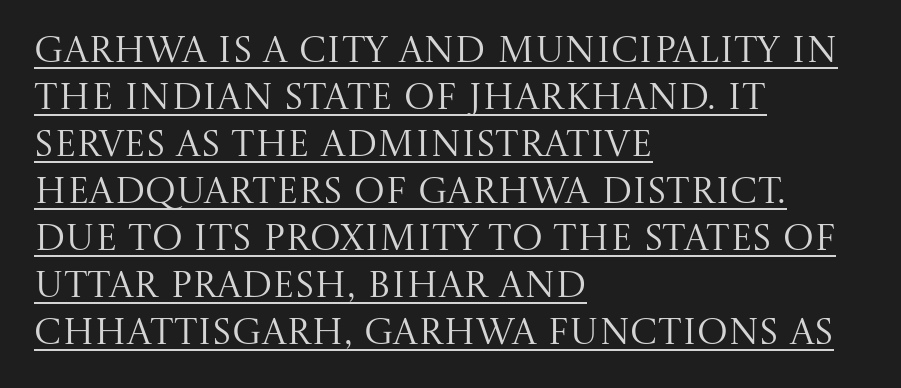
{"serif": "yes", "italic": "no", "bold": "no", "weight": "regular", "width": "normal", "stroke_contrast": "medium", "x_height": "large", "monospaced": "no", "underline": "yes", "align": "left", "line_spacing": "normal", "line_spacing_ratio": 1.27, "letter_spacing": "normal", "letter_spacing_em": 0.0, "glyph_px": 37}
